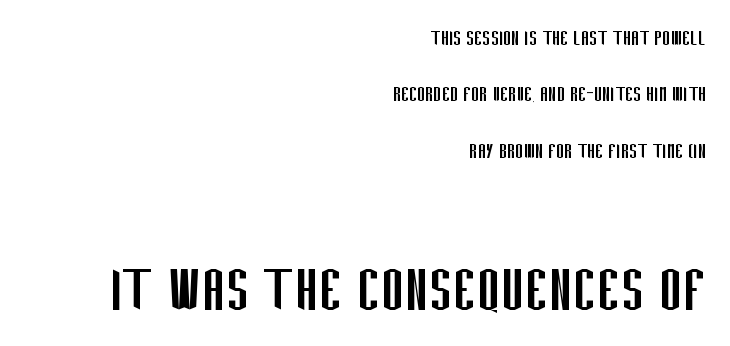
Upright lettering throughout. A light-to-regular cut is what we see here. Which of the two is more prominent by size? The second, at the bottom. The type family on display is of the sans-serif kind. Line endings align vertically; line beginnings do not. This sample trades compactness for vertical openness between lines.
